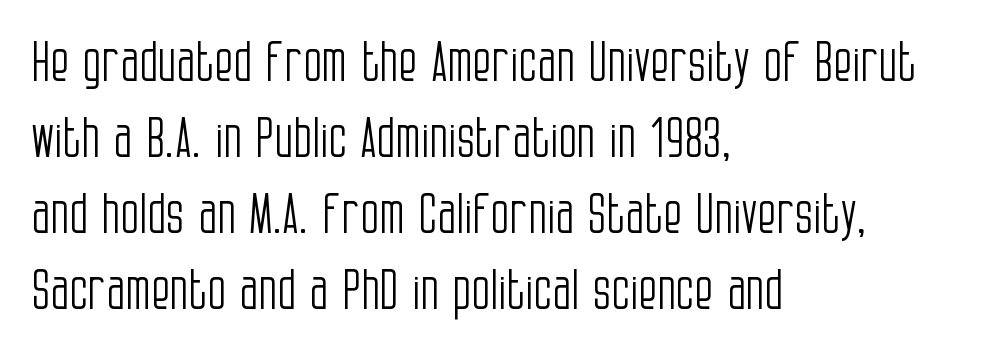
The image shows 55 px light, condensed sans-serif type, upright; set left-aligned, normal line spacing (1.38x), normal letter spacing, not underlined; low stroke contrast and a large x-height.
